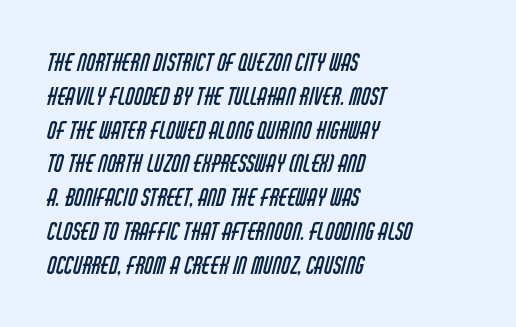
The zone under the glyphs is completely vacant. These lines keep a tight, regular rhythm from letter to letter. The cut favours lightness, reaching ordinary text weight at its darkest. These lines stack with their left ends in a neat column.
